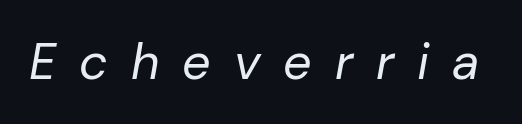
The image shows 50 px regular-weight type, italic (leaning right); set unusually wide letter spacing (+0.46 em), not underlined; low stroke contrast and a medium x-height.
